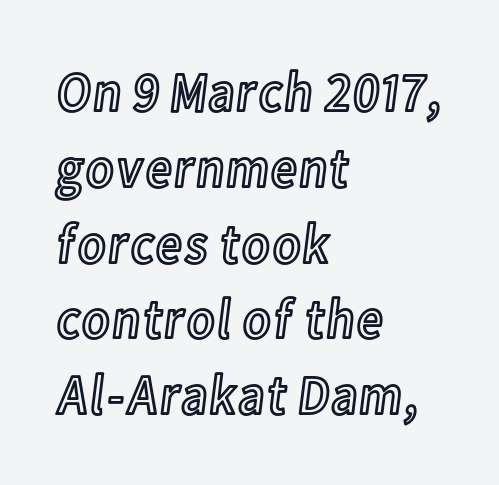
{"width": "condensed", "x_height": "medium", "monospaced": "no", "underline": "no", "align": "left", "line_spacing": "normal", "line_spacing_ratio": 1.33, "letter_spacing": "normal", "letter_spacing_em": 0.0, "glyph_px": 57}
